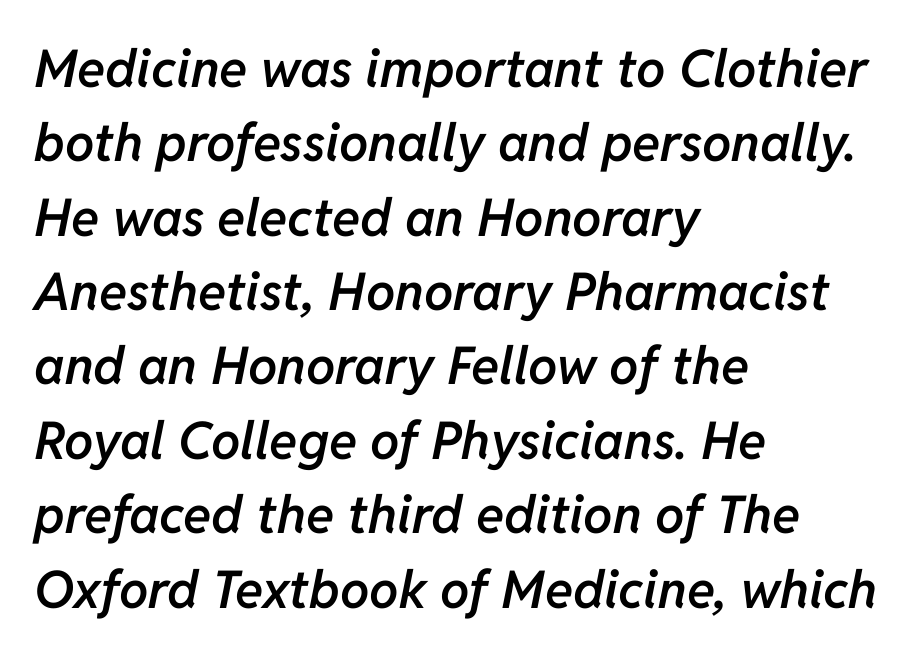
{"italic": "yes", "lean": "right", "slant_degrees": 11, "bold": "semi", "weight": "semibold", "width": "normal", "stroke_contrast": "low", "x_height": "medium", "monospaced": "no", "underline": "no", "align": "left", "line_spacing": "normal", "line_spacing_ratio": 1.43, "letter_spacing": "normal", "letter_spacing_em": 0.0, "glyph_px": 52}
